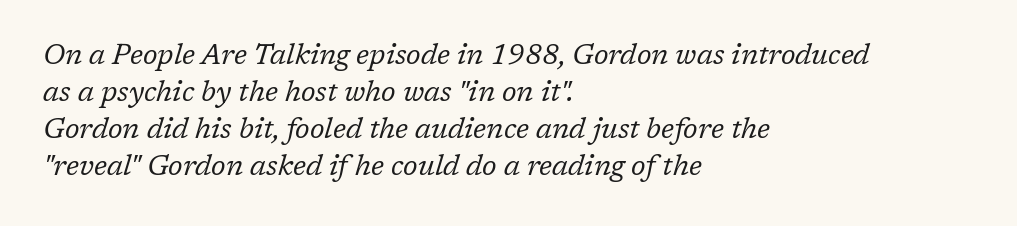
Q: Is the text bold? A: No.
Q: Is the text italic (slanted)? A: Yes, it leans right by about 17 degrees.
Q: Is the typeface a serif or a sans-serif typeface? A: Serif.
Q: Is the text underlined? A: No.
Q: How is the paragraph aligned? A: Left-aligned.
Q: Is the spacing between letters normal or unusually wide? A: Normal.
Q: Is the spacing between lines tight, normal or loose? A: Normal.
Q: Width (condensed, normal, or wide)? A: Normal.
Q: Stroke contrast? A: Low.
Q: x-height? A: Medium.
Q: Monospaced? A: No.
